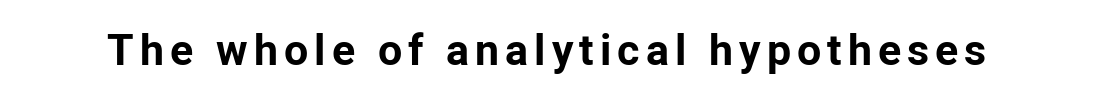
Q: Is the text bold? A: Yes.
Q: Is the text italic (slanted)? A: No, it is upright.
Q: Is the typeface a serif or a sans-serif typeface? A: Sans-serif.
Q: Is the text underlined? A: No.
Q: Width (condensed, normal, or wide)? A: Normal.
Q: Stroke contrast? A: Low.
Q: x-height? A: Medium.
Q: Monospaced? A: No.
